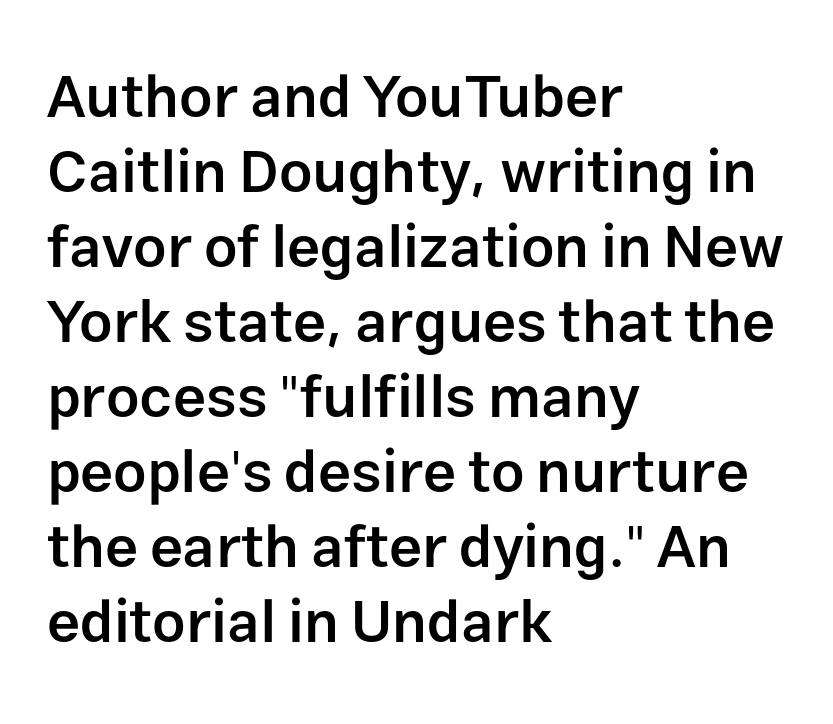
Typeset ragged right — the left edge is the straight one. Grotesque or geometric, the face here clearly has no serifs. Compared with typical paragraphs, the rows here are spaced about the same. Has an underline been added? It has not.
